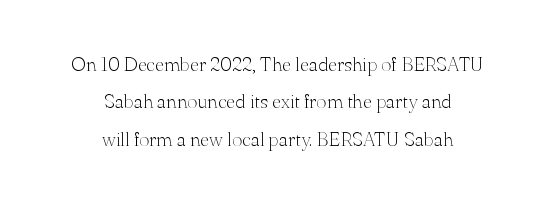
Every character sits straight up, as roman type does. These glyphs show unthickened strokes, regular width or finer. There is no visible air inserted between adjacent glyphs. These lines are centered, leaving both edges ragged.
